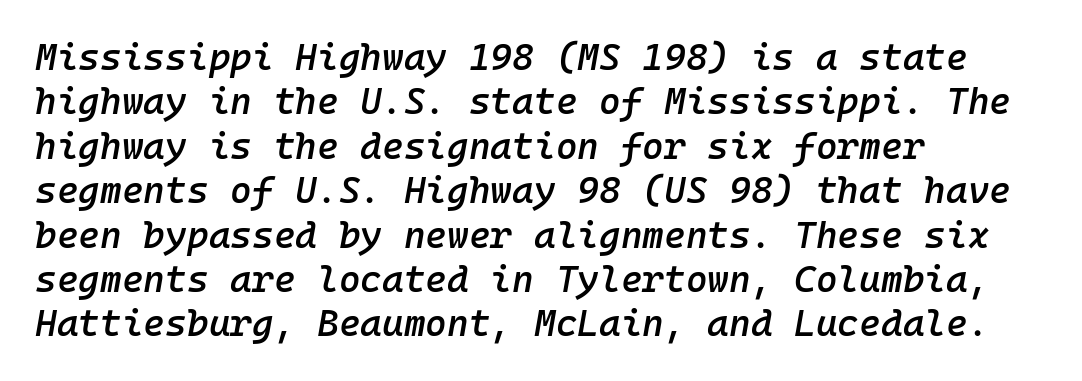
Q: Is the text bold? A: Semi-bold.
Q: Is the text italic (slanted)? A: Yes, it leans right by about 10 degrees.
Q: Is the text underlined? A: No.
Q: How is the paragraph aligned? A: Left-aligned.
Q: Is the spacing between letters normal or unusually wide? A: Normal.
Q: Width (condensed, normal, or wide)? A: Normal.
Q: Stroke contrast? A: Low.
Q: x-height? A: Medium.
Q: Monospaced? A: Yes.
